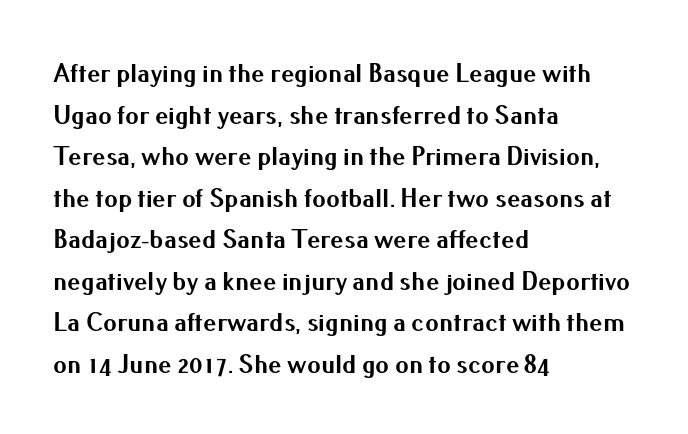
This sample keeps an unexceptional amount of space between lines. Which margin do the lines hug? The left one — the right edge is uneven. The specimen omits any rule beneath the text block's lines. Students, note that the glyphs here touch the page at normal intervals. This is heavy type, rendered in bold.
